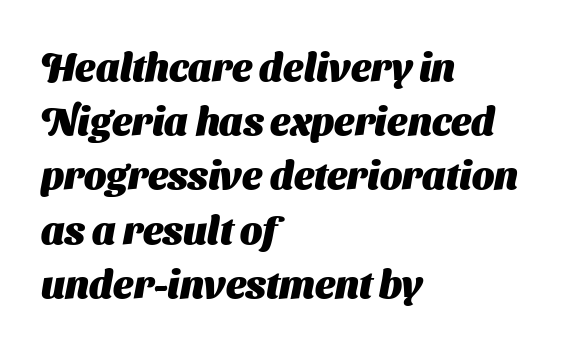
{"serif": "no", "bold": "yes", "weight": "heavy", "width": "normal", "stroke_contrast": "medium", "x_height": "medium", "monospaced": "no", "underline": "no", "align": "left", "line_spacing": "normal", "line_spacing_ratio": 1.39, "letter_spacing": "normal", "letter_spacing_em": 0.0, "glyph_px": 39}
